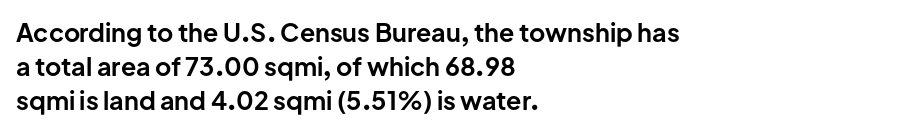
Just letters on the line, the space beneath them empty. No italicization has been applied; the sample stays upright. The rows are spaced the way most documents space them. The glyphs have the mass of a bold cut. Look at the tracking — it's just the regular setting, nothing added. Each line starts at the same left margin while the right side varies.
